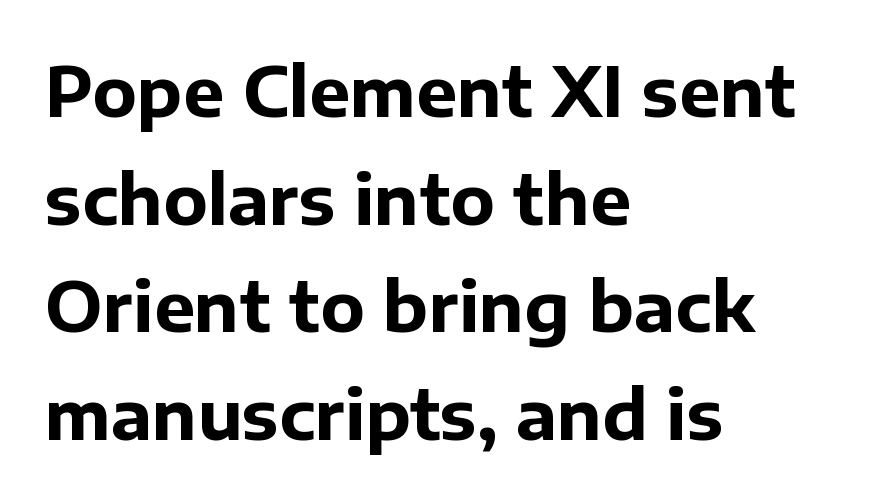
The image shows 69 px bold sans-serif type, upright; set left-aligned, normal line spacing (1.56x), normal letter spacing, not underlined; low stroke contrast and a medium x-height.
